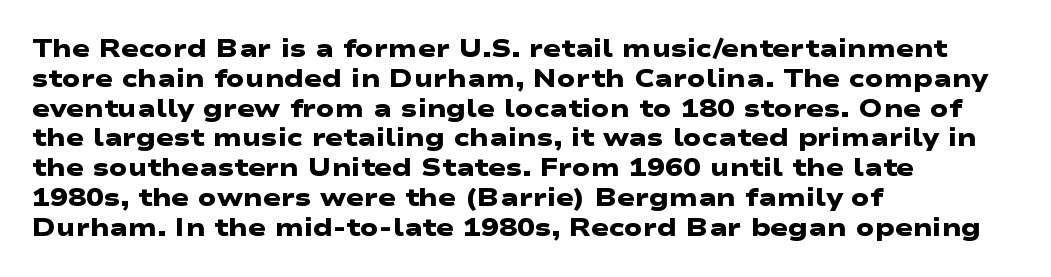
The image shows 24 px bold type; set left-aligned, line spacing 1.24x, normal letter spacing, not underlined.
